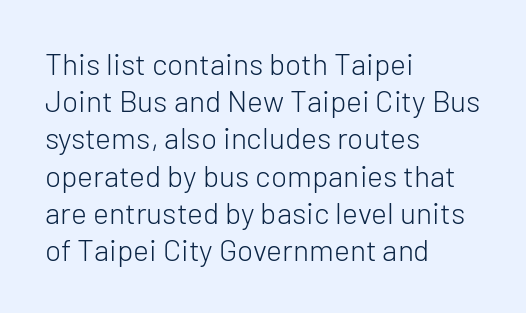
Q: Is the text bold? A: No.
Q: Is the text italic (slanted)? A: No, it is upright.
Q: Is the typeface a serif or a sans-serif typeface? A: Sans-serif.
Q: Is the text underlined? A: No.
Q: How is the paragraph aligned? A: Left-aligned.
Q: Is the spacing between letters normal or unusually wide? A: Normal.
Q: Width (condensed, normal, or wide)? A: Normal.
Q: Stroke contrast? A: Low.
Q: x-height? A: Medium.
Q: Monospaced? A: No.
